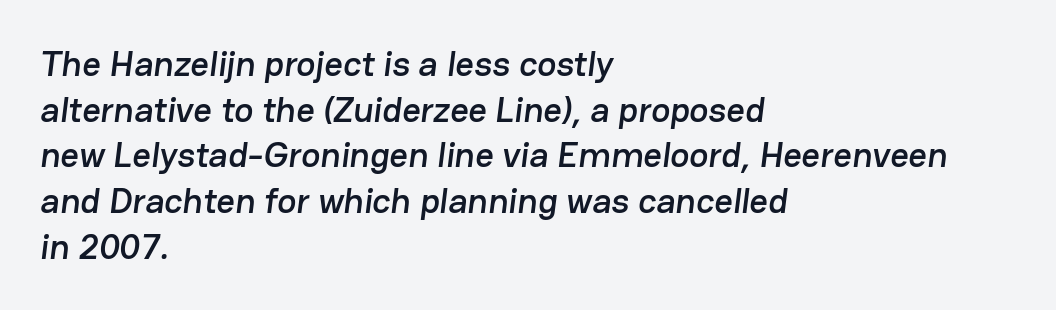
{"serif": "no", "width": "normal", "stroke_contrast": "low", "x_height": "medium", "monospaced": "no", "underline": "no", "align": "left", "line_spacing": "normal", "line_spacing_ratio": 1.27, "letter_spacing": "normal", "letter_spacing_em": 0.0, "glyph_px": 36}
